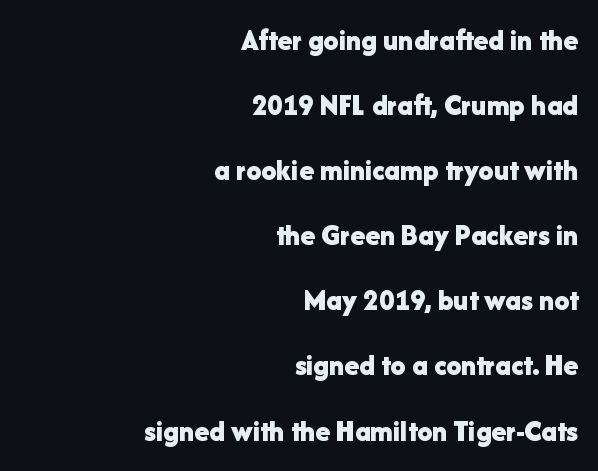
The characters display no serif detailing; their extremities are plain. The letters sit at their default tracking, neither squeezed nor spread. This rendering uses right alignment, leaving the left contour irregular. The letters are bold, with thick, heavy strokes. Each letter keeps its own natural width here, so spacing adapts to shape.
